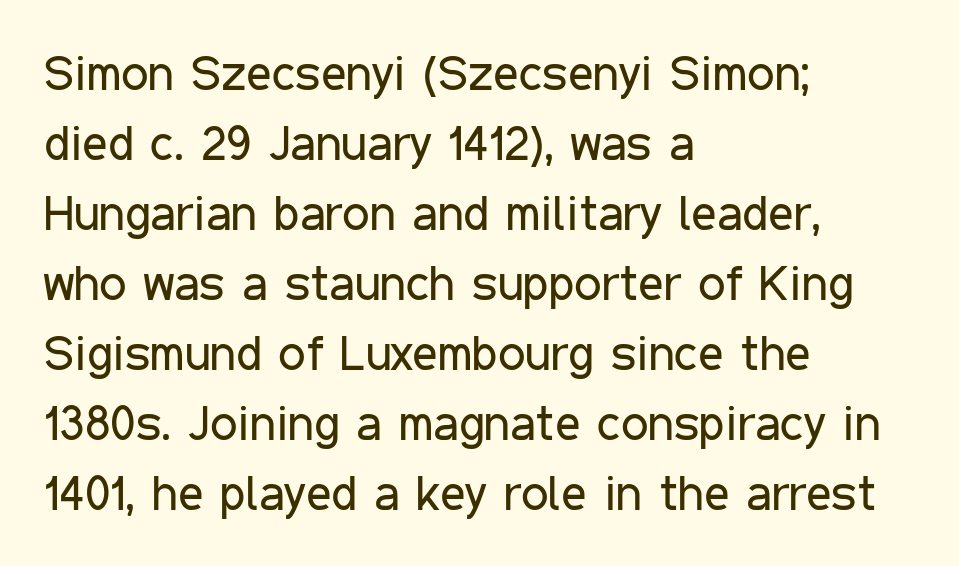
{"serif": "no", "italic": "no", "bold": "no", "weight": "regular", "width": "condensed", "stroke_contrast": "low", "x_height": "medium", "monospaced": "no", "underline": "no", "align": "left", "line_spacing": "normal", "line_spacing_ratio": 1.43, "letter_spacing": "normal", "letter_spacing_em": 0.0, "glyph_px": 49}
